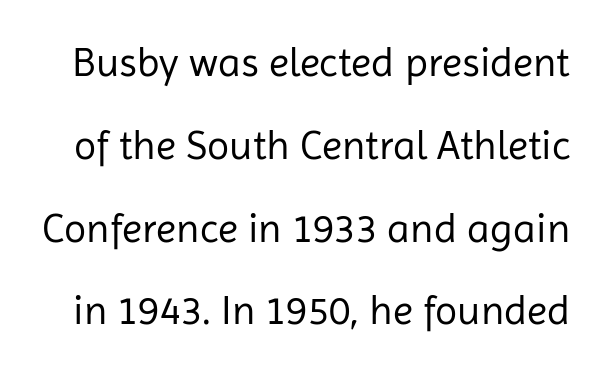
Q: Is the text bold? A: No.
Q: Is the text italic (slanted)? A: No, it is upright.
Q: Is the typeface a serif or a sans-serif typeface? A: Sans-serif.
Q: Is the text underlined? A: No.
Q: Is the spacing between letters normal or unusually wide? A: Normal.
Q: Is the spacing between lines tight, normal or loose? A: Loose.
Q: Width (condensed, normal, or wide)? A: Normal.
Q: Stroke contrast? A: Low.
Q: x-height? A: Medium.
Q: Monospaced? A: No.
